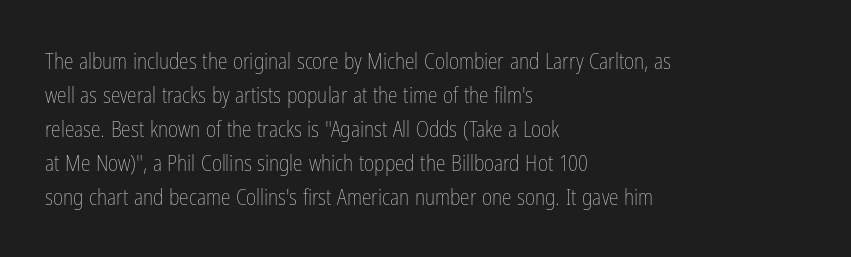
The image shows 22 px text type, upright; set left-aligned, normal line spacing (1.54x), normal letter spacing, not underlined.
